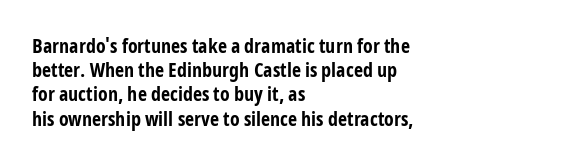
The image shows 20 px bold type, upright; set left-aligned, line spacing 1.21x, normal letter spacing, not underlined.
